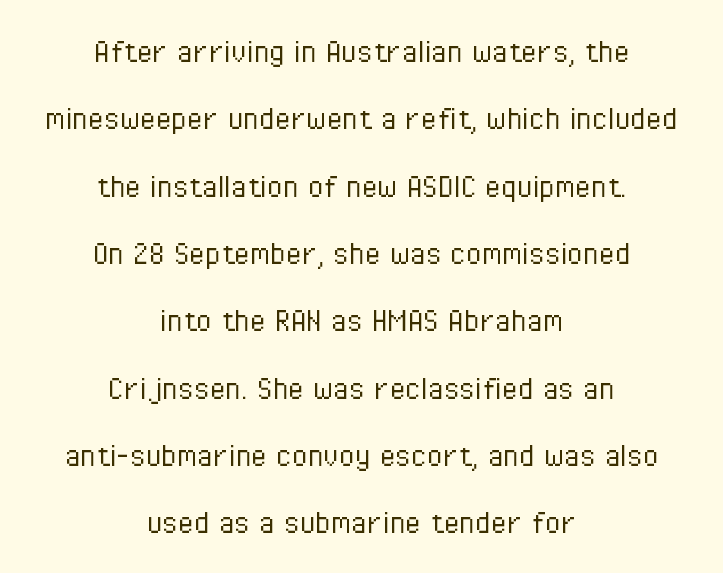
{"serif": "no", "italic": "no", "bold": "no", "weight": "light", "width": "condensed", "stroke_contrast": "low", "x_height": "medium", "monospaced": "no", "underline": "no", "align": "center", "line_spacing_ratio": 1.87, "letter_spacing": "normal", "letter_spacing_em": 0.0, "glyph_px": 36}
